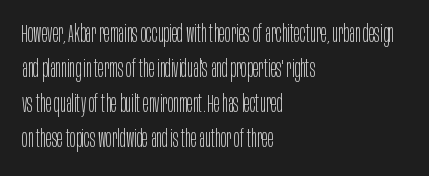
{"italic": "no", "bold": "no", "underline": "no", "align": "left", "line_spacing": "normal", "line_spacing_ratio": 1.46, "letter_spacing": "normal", "letter_spacing_em": 0.0, "glyph_px": 24}
